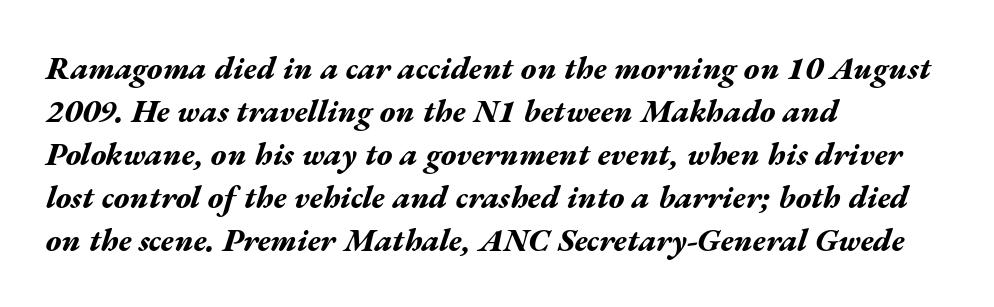
Rendered with sloped, italic letterforms. Glance below the letters and you will spot only blank space. The letters sit at their default tracking, neither squeezed nor spread. Summary of vertical rhythm: regular, with standard interline spacing. Look at the stroke-to-counter ratio: heavy, a bold. Line starts are locked; line ends wander.
